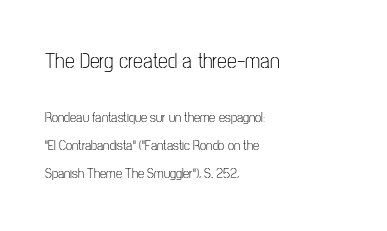
Q: Is the text bold? A: No.
Q: Is the text italic (slanted)? A: No, it is upright.
Q: Is the text underlined? A: No.
Q: How is the paragraph aligned? A: Left-aligned.
Q: Is the spacing between letters normal or unusually wide? A: Normal.
Q: Is the spacing between lines tight, normal or loose? A: Loose.
Q: Which block of text is set in a larger size, the first (top) or the second (bottom)? A: The first (top) one.
